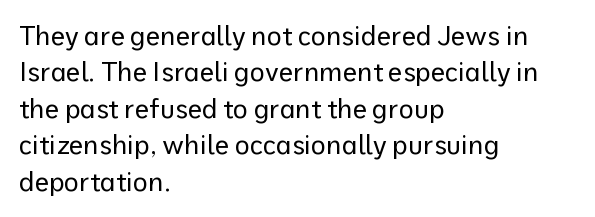
Q: Is the text bold? A: No.
Q: Is the text italic (slanted)? A: No, it is upright.
Q: Is the text underlined? A: No.
Q: How is the paragraph aligned? A: Left-aligned.
Q: Is the spacing between letters normal or unusually wide? A: Normal.
Q: Is the spacing between lines tight, normal or loose? A: Normal.
